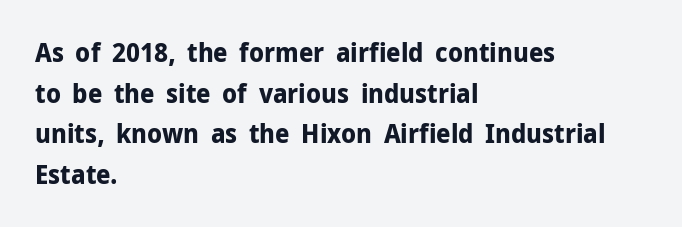
Q: Is the text bold? A: Yes.
Q: Is the text italic (slanted)? A: No, it is upright.
Q: Is the text underlined? A: No.
Q: How is the paragraph aligned? A: Left-aligned.
Q: Is the spacing between letters normal or unusually wide? A: Normal.
Q: Is the spacing between lines tight, normal or loose? A: Normal.
